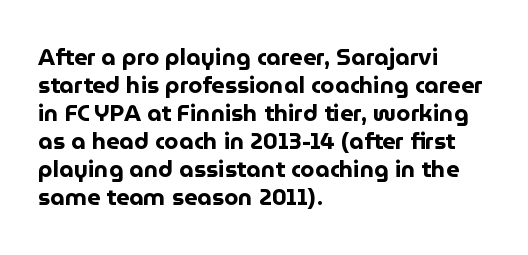
The image shows 23 px bold type, upright; set left-aligned, line spacing 1.22x, normal letter spacing, not underlined.
